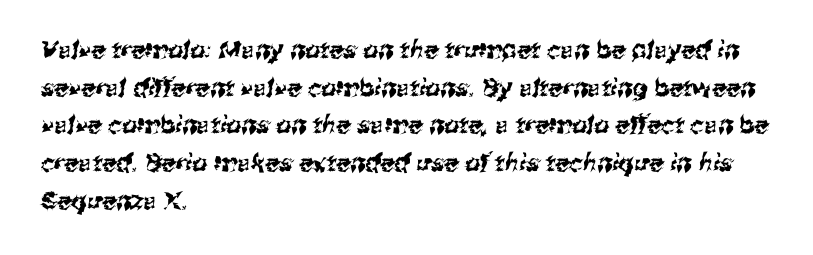
The image shows 24 px text type; set left-aligned, normal line spacing (1.57x), normal letter spacing, not underlined.
